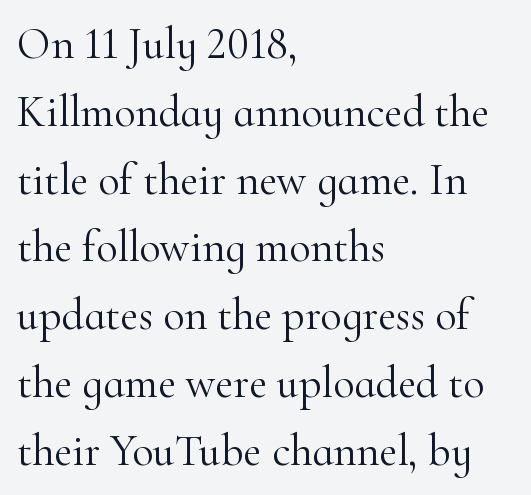
{"serif": "yes", "italic": "no", "bold": "no", "weight": "light", "width": "normal", "stroke_contrast": "high", "x_height": "small", "monospaced": "no", "underline": "no", "align": "left", "line_spacing": "normal", "line_spacing_ratio": 1.54, "letter_spacing": "normal", "letter_spacing_em": 0.0, "glyph_px": 44}
